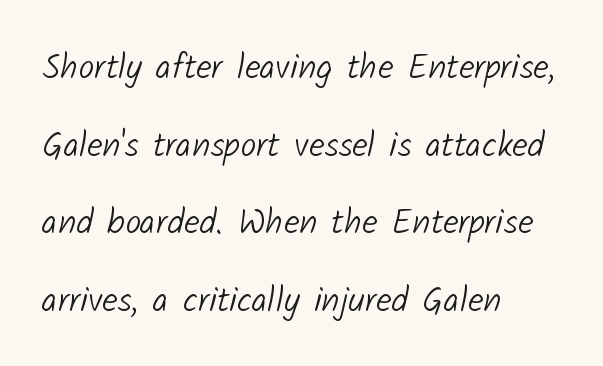
{"serif": "no", "bold": "no", "weight": "light", "width": "normal", "stroke_contrast": "low", "x_height": "medium", "monospaced": "no", "underline": "no", "align": "left", "line_spacing": "loose", "line_spacing_ratio": 2.22, "letter_spacing": "normal", "letter_spacing_em": 0.0, "glyph_px": 35}
